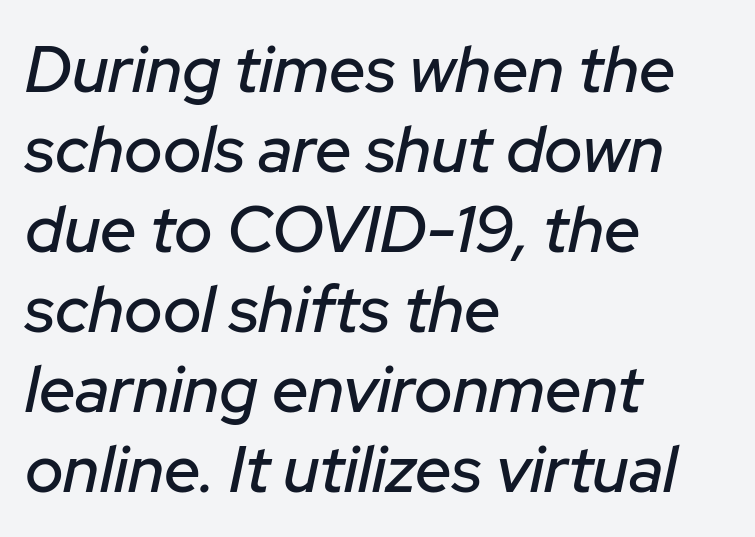
{"italic": "yes", "lean": "right", "slant_degrees": 12, "width": "normal", "stroke_contrast": "low", "x_height": "medium", "monospaced": "no", "underline": "no", "align": "left", "line_spacing_ratio": 1.23, "letter_spacing": "normal", "letter_spacing_em": 0.0, "glyph_px": 65}
